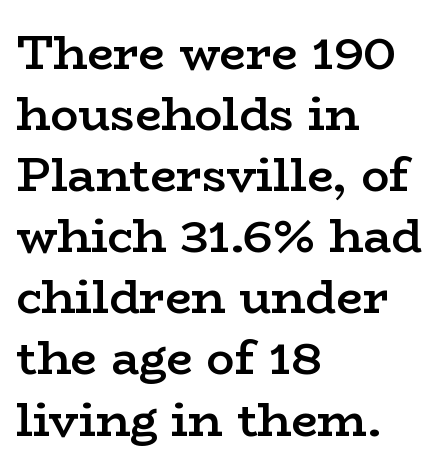
The image shows 47 px semibold, wide serif type, upright; set left-aligned, normal line spacing (1.3x), normal letter spacing, not underlined; low stroke contrast and a medium x-height.
